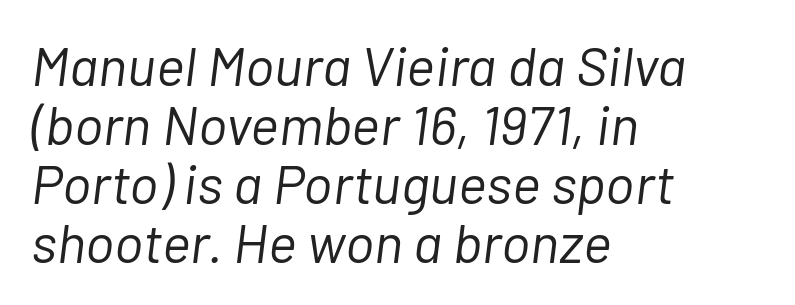
Unbolded letterforms with no extra heft. Horizontally, the lines are justified to the leading edge only. Spacing between characters is what you'd get straight out of the box. The lettering tilts uniformly, giving the passage an italic look.
